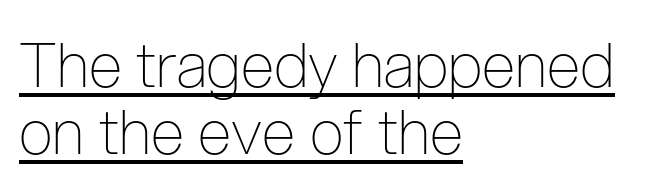
{"serif": "no", "italic": "no", "bold": "no", "weight": "thin", "width": "condensed", "stroke_contrast": "low", "x_height": "medium", "monospaced": "no", "underline": "yes", "align": "left", "line_spacing": "tight", "line_spacing_ratio": 1.1, "letter_spacing": "normal", "letter_spacing_em": 0.0, "glyph_px": 61}
